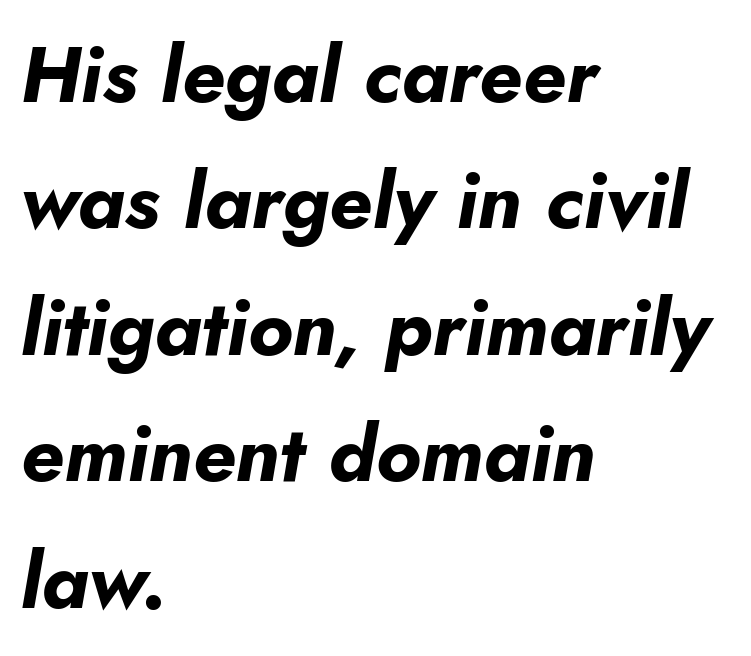
The image shows 79 px bold type, italic (leaning right); set left-aligned, normal line spacing (1.6x), normal letter spacing, not underlined; low stroke contrast and a small x-height.
